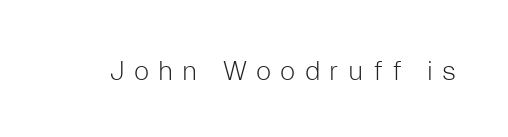
Q: Is the text bold? A: No.
Q: Is the text italic (slanted)? A: No, it is upright.
Q: Is the text underlined? A: No.
Q: Is the spacing between letters normal or unusually wide? A: Unusually wide.
